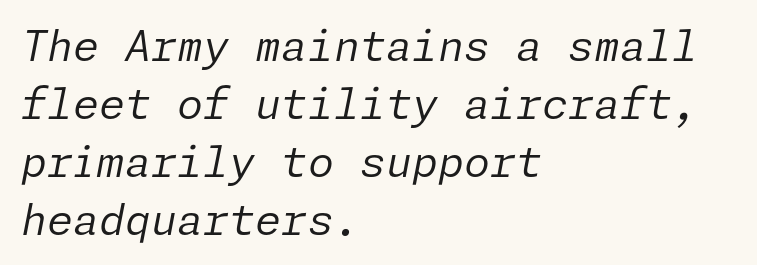
Q: Is the text bold? A: No.
Q: Is the text italic (slanted)? A: Yes, it leans right by about 11 degrees.
Q: Is the text underlined? A: No.
Q: How is the paragraph aligned? A: Left-aligned.
Q: Is the spacing between letters normal or unusually wide? A: Normal.
Q: Is the spacing between lines tight, normal or loose? A: Normal.
Q: Width (condensed, normal, or wide)? A: Normal.
Q: Stroke contrast? A: Low.
Q: x-height? A: Medium.
